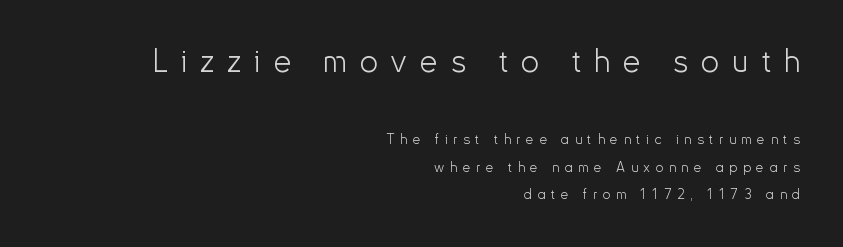
The image shows 32 px light sans-serif type, upright; set right-aligned, loose line spacing (1.96x), unusually wide letter spacing (+0.4 em), not underlined; the first (top) block is 2.29x larger; low stroke contrast and a small x-height.
